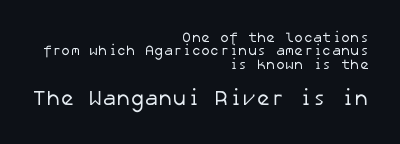
The rag falls on the left side of this text block. Characters follow at the spacing the type designer built in. Compared with a typical body face, this is equally light or lighter still. The designer dialed line spacing down below the default. Clear beneath every line of the passage. The face used here appears at its bigger size in the lower chunk.
